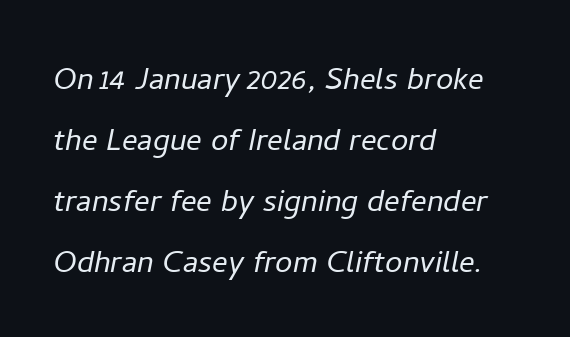
Notice how the stems are inclined rather than vertical — that's the hallmark of italics. No letter is thick-stroked: the sample isn't bold. Plain, unruled lines of type. Tracking value appears to be zero — textbook default spacing. The passage is arranged the way most books set body copy — flush left. A typesetter would call this proportional, since set widths differ per character.
